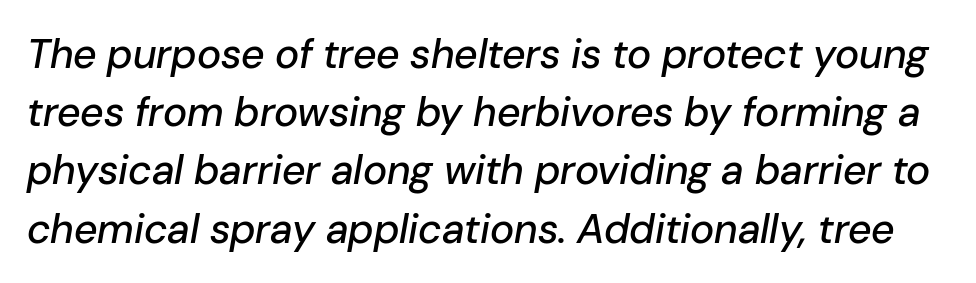
The image shows 41 px text type, italic (leaning right); set normal line spacing (1.42x), normal letter spacing, not underlined; low stroke contrast and a medium x-height.
